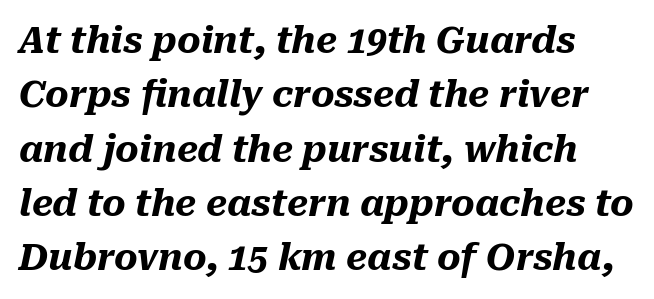
Q: Is the text bold? A: Yes.
Q: Is the text italic (slanted)? A: Yes, it leans right by about 10 degrees.
Q: Is the text underlined? A: No.
Q: Is the spacing between letters normal or unusually wide? A: Normal.
Q: Is the spacing between lines tight, normal or loose? A: Normal.
Q: Width (condensed, normal, or wide)? A: Normal.
Q: Stroke contrast? A: Medium.
Q: x-height? A: Medium.
Q: Monospaced? A: No.
